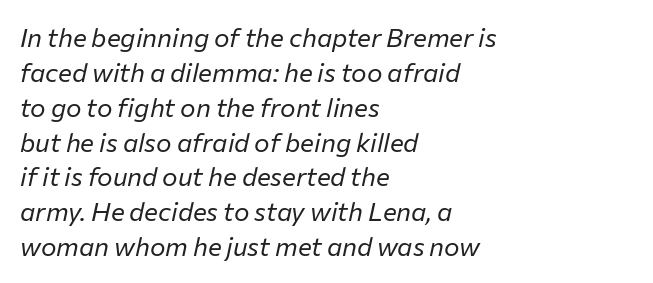
Q: Is the text bold? A: No.
Q: Is the text italic (slanted)? A: Yes, it leans right by about 12 degrees.
Q: Is the text underlined? A: No.
Q: How is the paragraph aligned? A: Left-aligned.
Q: Is the spacing between letters normal or unusually wide? A: Normal.
Q: Is the spacing between lines tight, normal or loose? A: Normal.
